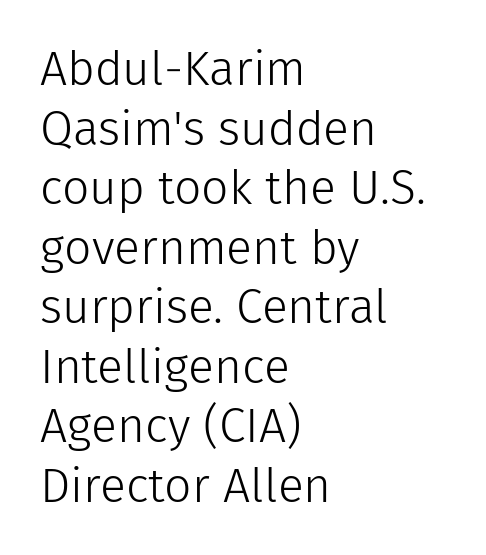
The image shows 48 px light sans-serif type, upright; set left-aligned, line spacing 1.24x, normal letter spacing, not underlined; low stroke contrast and a medium x-height.
